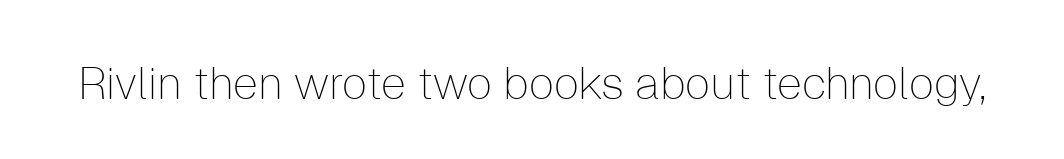
Spacing between characters is what you'd get straight out of the box. Here the designer chose a conventional face with non-uniform glyph widths. Honestly, there is no underline to notice here at all. In terms of letterform style, serifs are entirely absent.
